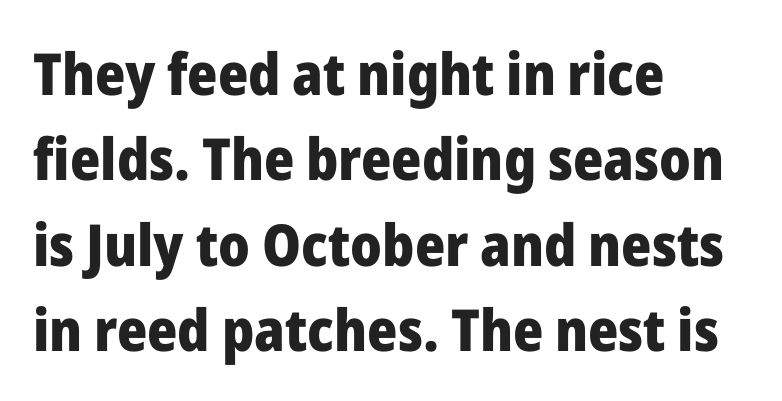
Q: Is the text bold? A: Yes.
Q: Is the text italic (slanted)? A: No, it is upright.
Q: Is the typeface a serif or a sans-serif typeface? A: Sans-serif.
Q: Is the text underlined? A: No.
Q: How is the paragraph aligned? A: Left-aligned.
Q: Is the spacing between letters normal or unusually wide? A: Normal.
Q: Is the spacing between lines tight, normal or loose? A: Normal.
Q: Width (condensed, normal, or wide)? A: Normal.
Q: Stroke contrast? A: Low.
Q: x-height? A: Medium.
Q: Monospaced? A: No.
